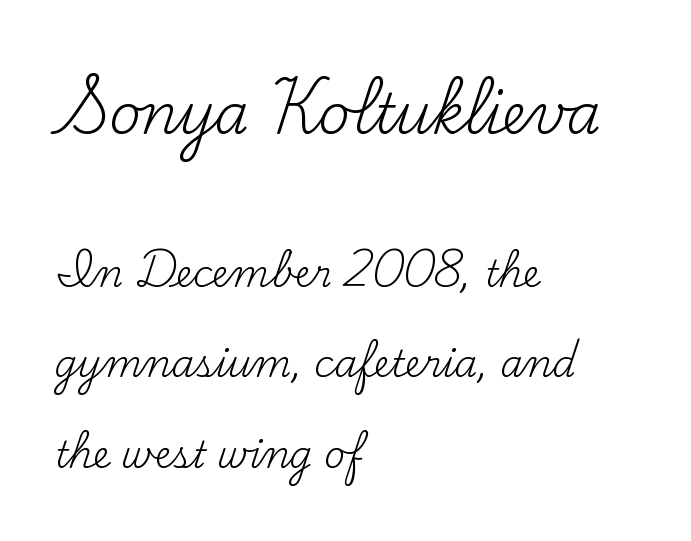
Q: Is the text bold? A: No.
Q: Is the text italic (slanted)? A: Yes.
Q: Is the typeface a serif or a sans-serif typeface? A: Serif.
Q: Is the text underlined? A: No.
Q: How is the paragraph aligned? A: Left-aligned.
Q: Is the spacing between letters normal or unusually wide? A: Normal.
Q: Is the spacing between lines tight, normal or loose? A: Loose.
Q: Which block of text is set in a larger size, the first (top) or the second (bottom)? A: The first (top) one.
Q: Width (condensed, normal, or wide)? A: Normal.
Q: Stroke contrast? A: Medium.
Q: x-height? A: Small.
Q: Monospaced? A: No.
